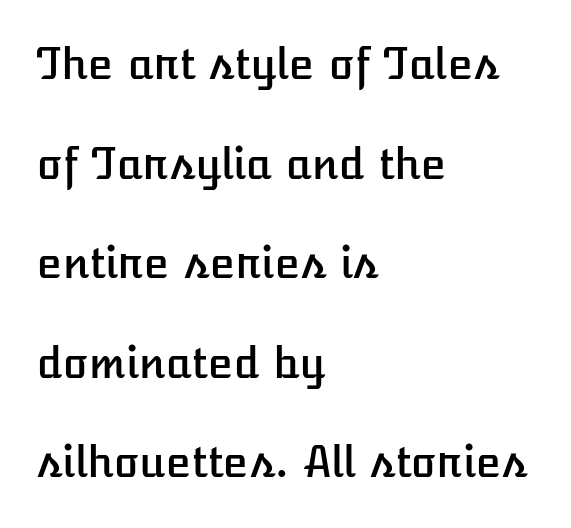
{"italic": "no", "width": "normal", "stroke_contrast": "low", "x_height": "medium", "monospaced": "no", "underline": "no", "align": "left", "line_spacing": "loose", "line_spacing_ratio": 2.37, "letter_spacing": "normal", "letter_spacing_em": 0.0, "glyph_px": 42}
